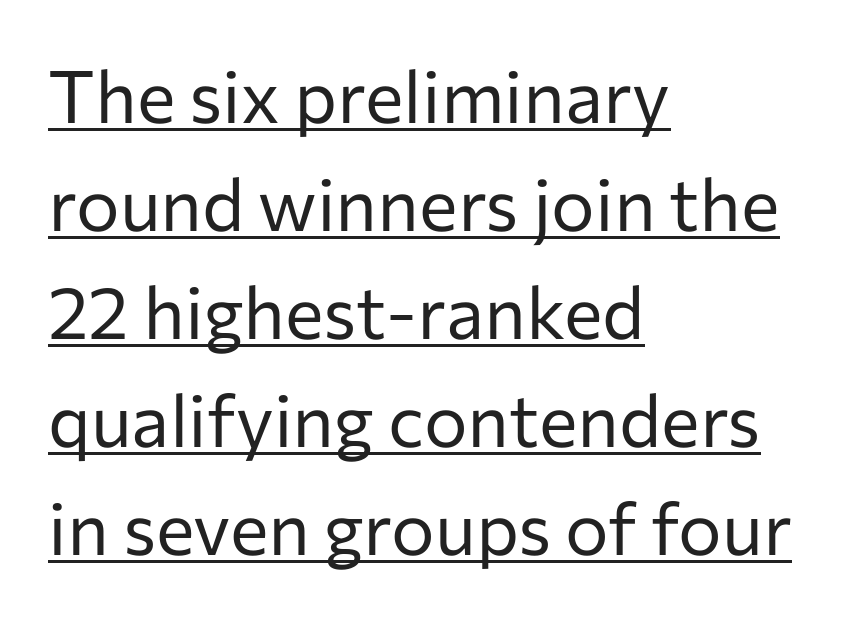
Style check: upright. The face used here is proportionally spaced, like ordinary book or web type. A classic flush-left, rag-right setting is used for this passage. Vertical spacing — default. The lettering is marked with a stroke running underneath it. Stroke terminals: plain, sans-serif.
